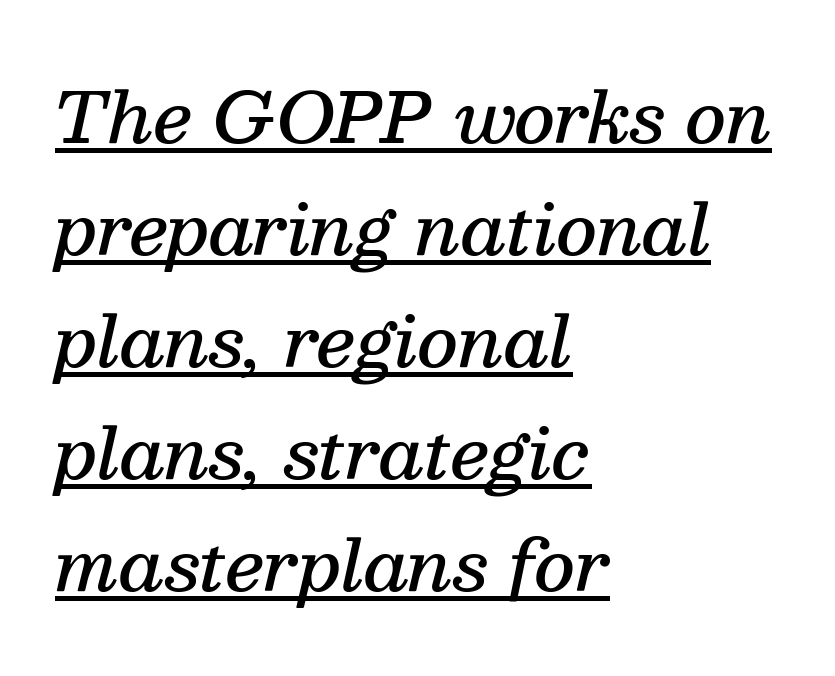
The image shows 70 px semibold serif type, italic (leaning right); set left-aligned, normal line spacing (1.6x), normal letter spacing, underlined; medium stroke contrast and a medium x-height.
